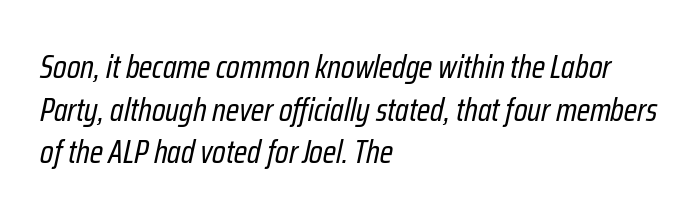
{"italic": "yes", "lean": "right", "slant_degrees": 12, "bold": "no", "weight": "regular", "width": "condensed", "stroke_contrast": "low", "x_height": "medium", "monospaced": "no", "underline": "no", "align": "left", "line_spacing": "normal", "line_spacing_ratio": 1.29, "letter_spacing": "normal", "letter_spacing_em": 0.0, "glyph_px": 33}
